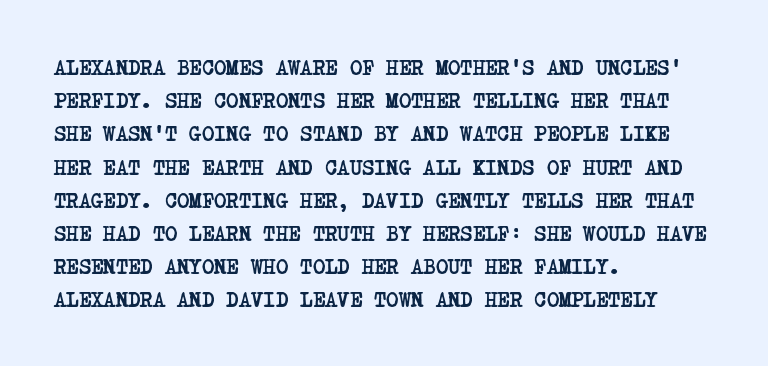
The image shows 21 px bold type; set left-aligned, normal line spacing (1.58x), normal letter spacing, not underlined.
